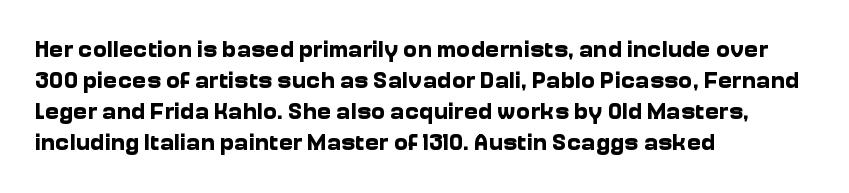
If you measured baseline to baseline, you'd find a middling distance. The specimen reads as upright at a glance. Glyph-to-glyph distance matches everyday printed text. Heavy, bold letterforms. Each row of text sits above clean, open space.
